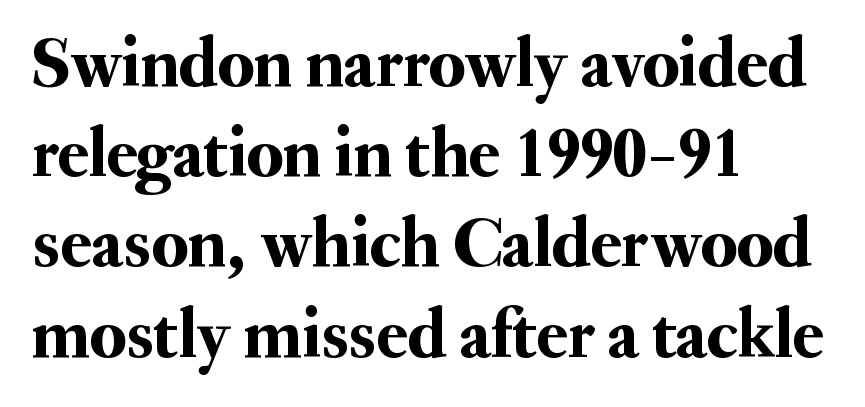
Regular leading. What stands out about the letter spacing? Nothing — it is the standard amount. Letterform terminals end in serifs throughout the passage. Here the designer chose a conventional face with non-uniform glyph widths.
